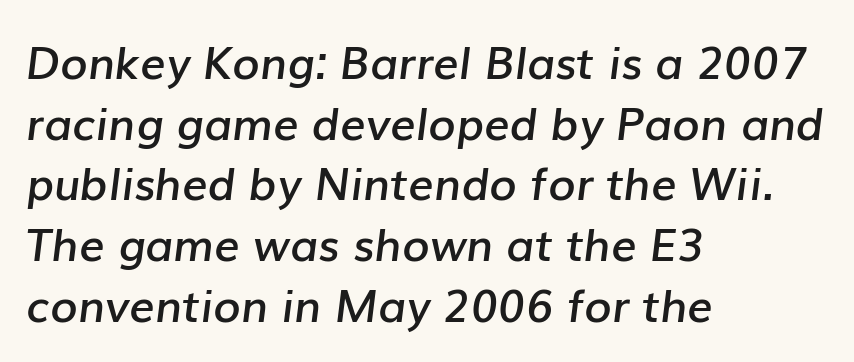
{"italic": "yes", "lean": "right", "slant_degrees": 7, "bold": "semi", "weight": "semibold", "width": "normal", "stroke_contrast": "low", "x_height": "medium", "monospaced": "no", "underline": "no", "align": "left", "line_spacing": "normal", "line_spacing_ratio": 1.35, "letter_spacing": "normal", "letter_spacing_em": 0.0, "glyph_px": 45}
